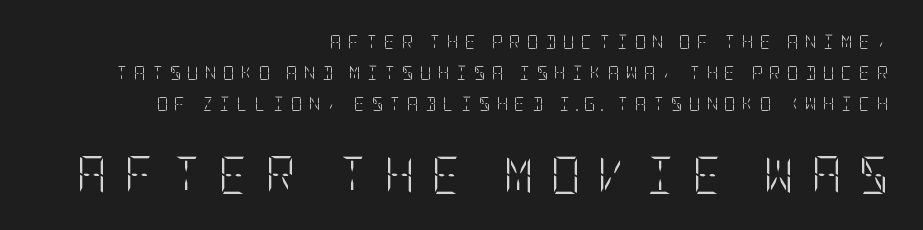
{"italic": "no", "bold": "no", "weight": "light", "width": "condensed", "stroke_contrast": "low", "x_height": "large", "underline": "no", "align": "right", "line_spacing": "loose", "line_spacing_ratio": 2.21, "letter_spacing": "wide", "letter_spacing_em": 0.46, "larger_block": "second", "size_ratio": 2.64, "glyph_px": 37}
